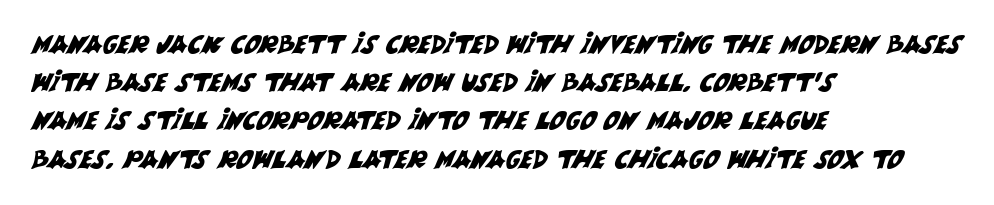
Q: Is the text underlined? A: No.
Q: How is the paragraph aligned? A: Left-aligned.
Q: Is the spacing between letters normal or unusually wide? A: Normal.
Q: Is the spacing between lines tight, normal or loose? A: Normal.
